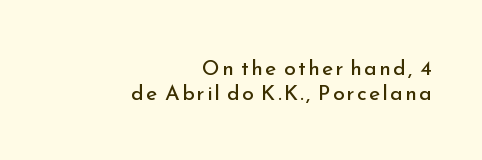
The image shows 21 px text type, upright; set right-aligned, line spacing 1.18x, not underlined.
